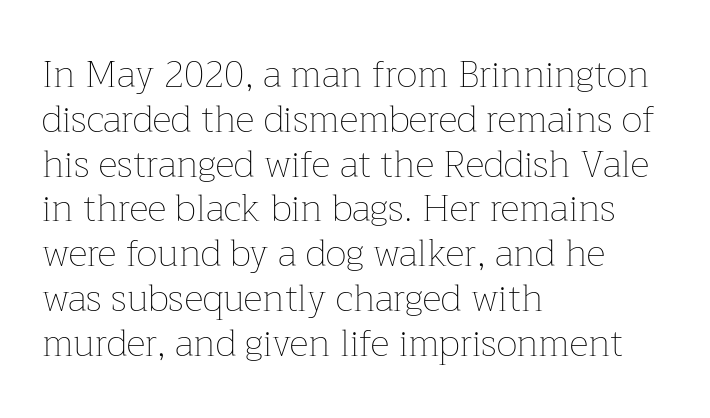
Nothing unusual about the tracking: characters are spaced as the font intends. The compositor pushed each line to the left boundary. The font sits on the lighter half of the weight spectrum, regular included. Think of a printed novel: that variable character pitch is what you see here. These lines were composed using upright roman letters. No word sits above an underline.
